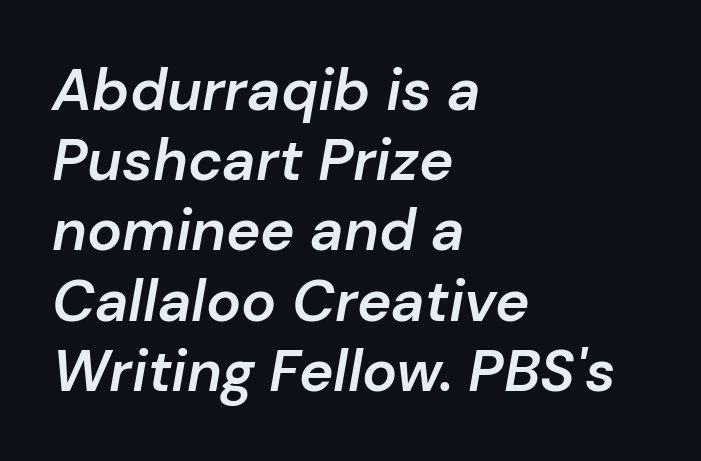
The image shows 58 px semibold type, italic (leaning right); set left-aligned, line spacing 1.21x, normal letter spacing, not underlined; low stroke contrast and a medium x-height.
